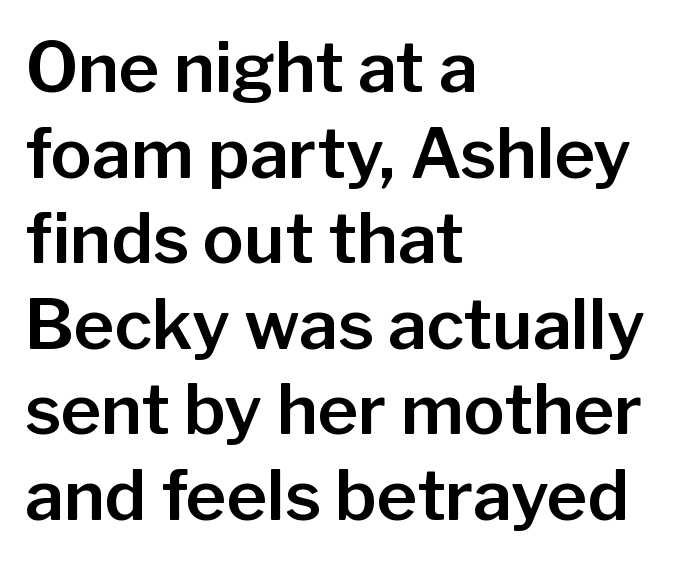
{"serif": "no", "italic": "no", "width": "normal", "stroke_contrast": "low", "x_height": "medium", "monospaced": "no", "underline": "no", "align": "left", "line_spacing_ratio": 1.24, "letter_spacing": "normal", "letter_spacing_em": 0.0, "glyph_px": 69}
